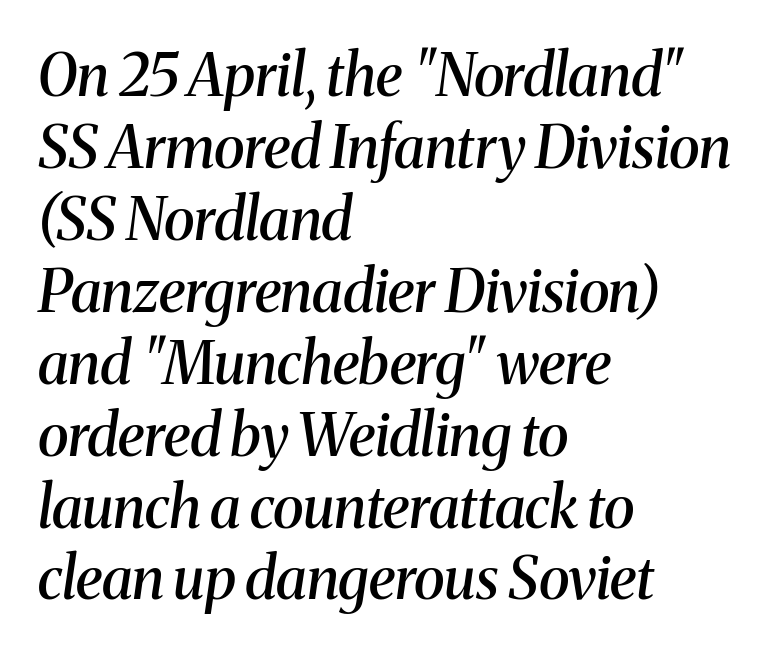
The image shows 58 px semibold serif type, italic (leaning right); set left-aligned, line spacing 1.24x, normal letter spacing, not underlined; medium stroke contrast and a medium x-height.
